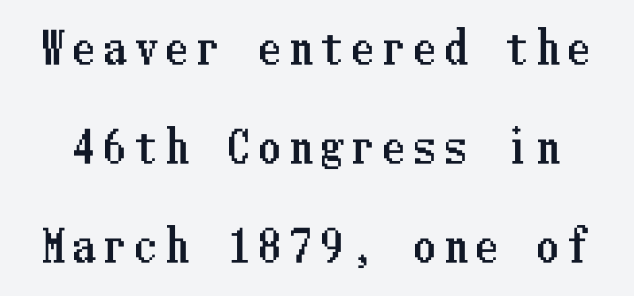
The image shows 43 px condensed type, upright; set loose line spacing (2.3x), unusually wide letter spacing (+0.22 em), not underlined; low stroke contrast and a medium x-height.
